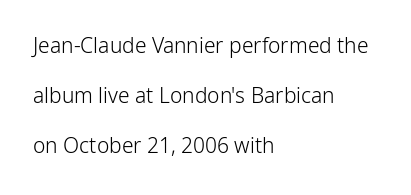
Q: Is the text bold? A: No.
Q: Is the text italic (slanted)? A: No, it is upright.
Q: Is the text underlined? A: No.
Q: How is the paragraph aligned? A: Left-aligned.
Q: Is the spacing between letters normal or unusually wide? A: Normal.
Q: Is the spacing between lines tight, normal or loose? A: Loose.
